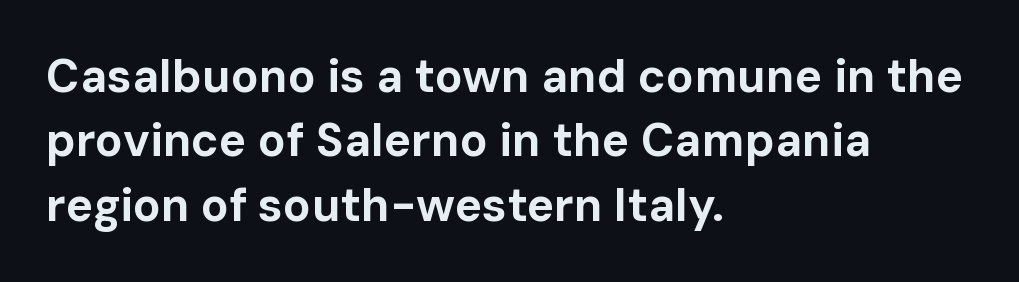
Interline gaps are of average width in this sample. This sample has the flowing, uneven cadence of proportional lettering. Is the type bold? Yes — the strokes are clearly thick and heavy. Grotesque or geometric, the face here clearly has no serifs. A classic flush-left, rag-right setting is used for this passage. Nobody touched the tracking dial on this one.
